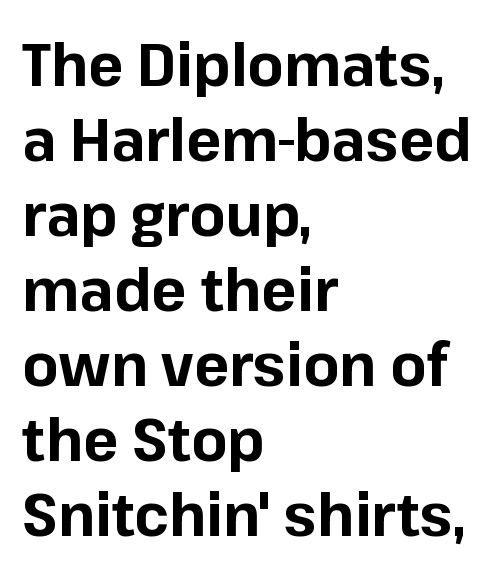
Q: Is the text bold? A: Yes.
Q: Is the text italic (slanted)? A: No, it is upright.
Q: Is the typeface a serif or a sans-serif typeface? A: Sans-serif.
Q: Is the text underlined? A: No.
Q: How is the paragraph aligned? A: Left-aligned.
Q: Is the spacing between letters normal or unusually wide? A: Normal.
Q: Is the spacing between lines tight, normal or loose? A: Normal.
Q: Width (condensed, normal, or wide)? A: Normal.
Q: Stroke contrast? A: Low.
Q: x-height? A: Medium.
Q: Monospaced? A: No.
